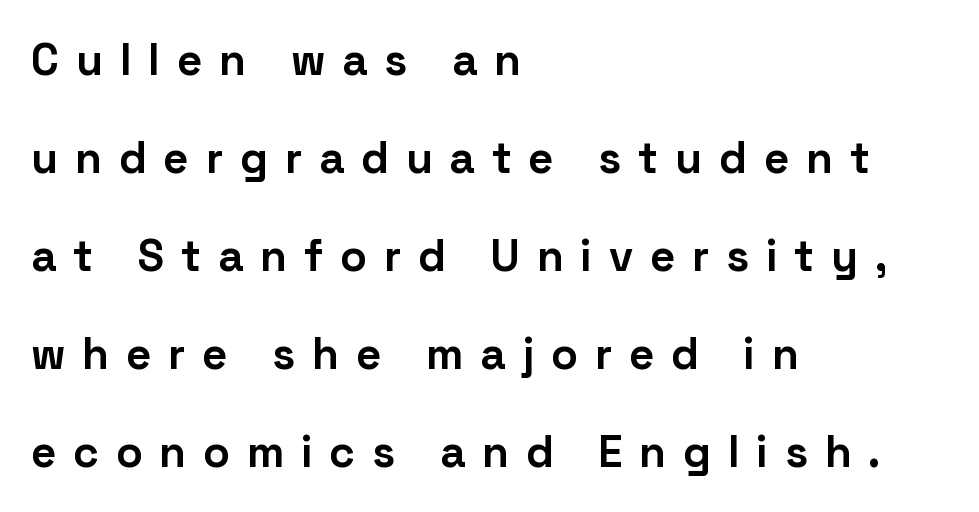
The image shows 44 px bold sans-serif type, upright; set left-aligned, loose line spacing (2.23x), unusually wide letter spacing (+0.38 em), not underlined; low stroke contrast and a medium x-height.
